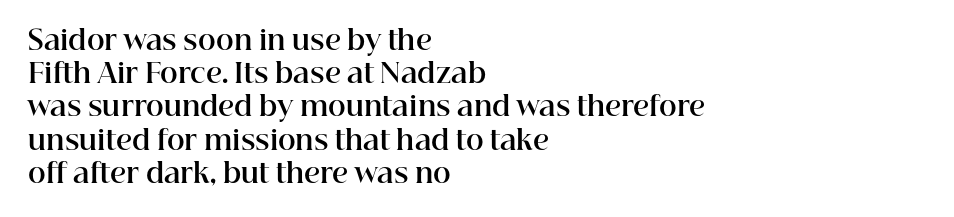
The image shows 27 px bold type, upright; set left-aligned, line spacing 1.23x, normal letter spacing, not underlined.
